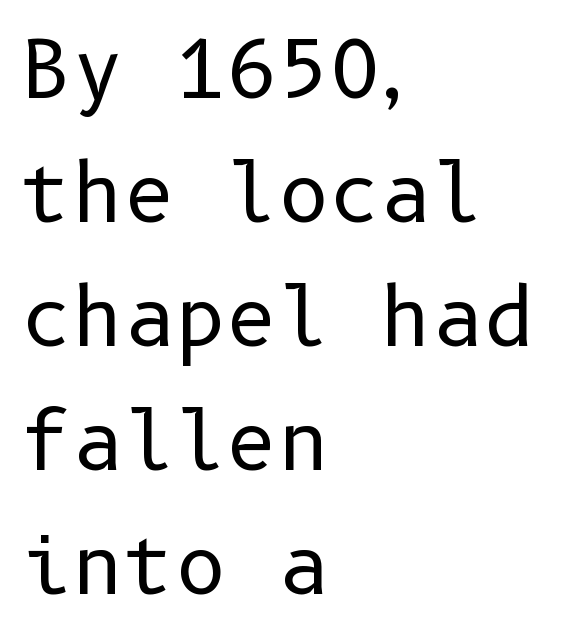
{"serif": "no", "italic": "no", "bold": "no", "weight": "regular", "width": "normal", "stroke_contrast": "low", "x_height": "medium", "underline": "no", "align": "left", "line_spacing": "normal", "line_spacing_ratio": 1.57, "letter_spacing": "normal", "letter_spacing_em": 0.0, "glyph_px": 79}
